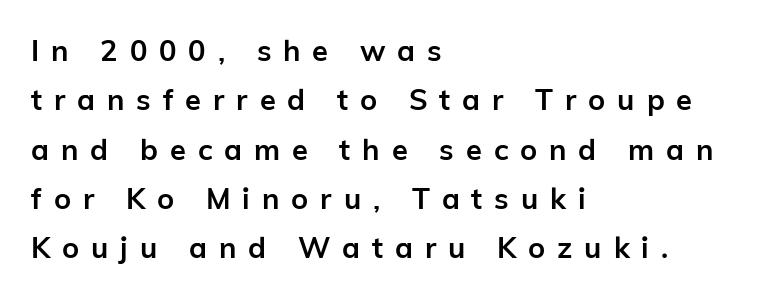
The face used here is a sans, in the tradition of grotesques and geometrics. The characters look thick and weighty, a clear bold. Is the letter spacing exaggerated? Yes — the characters are pushed far apart. Underline: absent. Here the designer chose a conventional face with non-uniform glyph widths.
